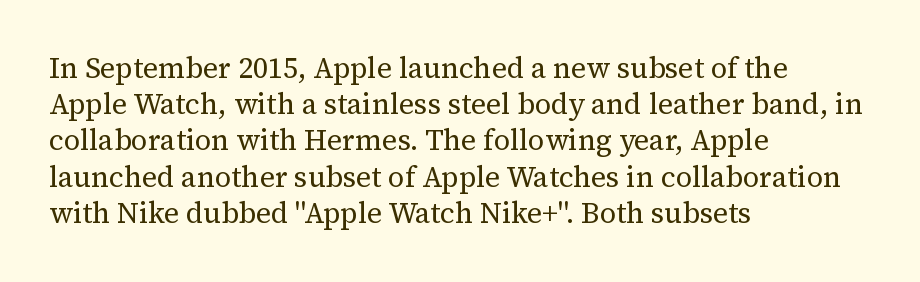
Q: Is the text bold? A: No.
Q: Is the text italic (slanted)? A: No, it is upright.
Q: Is the typeface a serif or a sans-serif typeface? A: Serif.
Q: Is the text underlined? A: No.
Q: How is the paragraph aligned? A: Left-aligned.
Q: Is the spacing between letters normal or unusually wide? A: Normal.
Q: Is the spacing between lines tight, normal or loose? A: Normal.
Q: Width (condensed, normal, or wide)? A: Normal.
Q: Stroke contrast? A: Medium.
Q: x-height? A: Medium.
Q: Monospaced? A: No.
